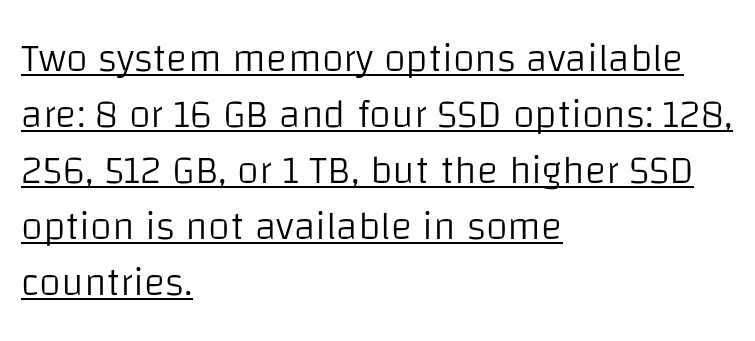
{"serif": "no", "italic": "no", "bold": "no", "weight": "light", "width": "normal", "stroke_contrast": "low", "x_height": "large", "monospaced": "no", "underline": "yes", "align": "left", "line_spacing": "normal", "line_spacing_ratio": 1.4, "letter_spacing": "normal", "letter_spacing_em": 0.0, "glyph_px": 40}
